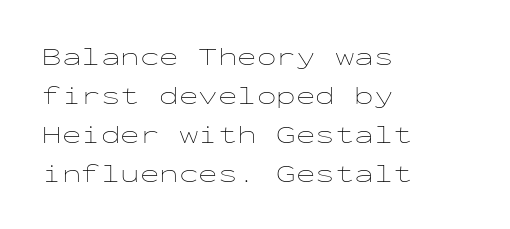
The image shows 26 px text type, upright; set left-aligned, normal line spacing (1.5x), normal letter spacing, not underlined.
